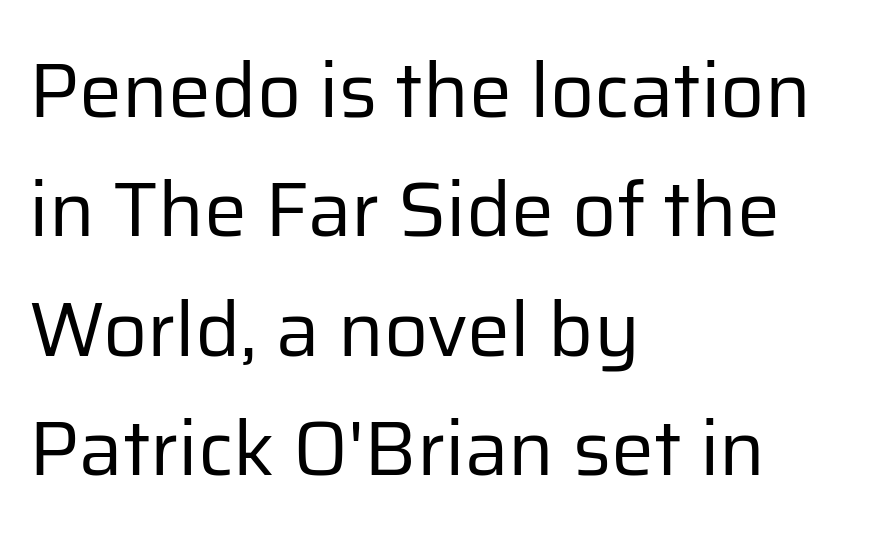
{"serif": "no", "italic": "no", "bold": "no", "weight": "regular", "width": "normal", "stroke_contrast": "low", "x_height": "medium", "monospaced": "no", "underline": "no", "align": "left", "line_spacing": "normal", "line_spacing_ratio": 1.55, "letter_spacing": "normal", "letter_spacing_em": 0.0, "glyph_px": 77}
